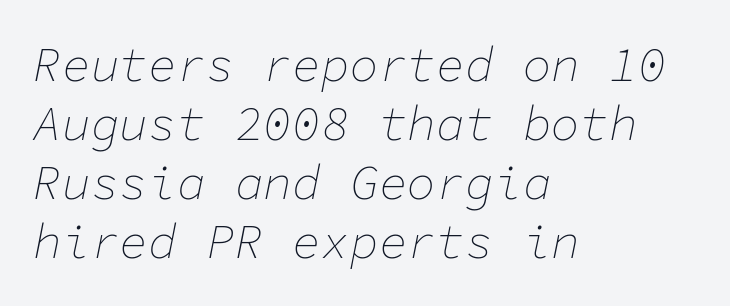
Q: Is the text bold? A: No.
Q: Is the text italic (slanted)? A: Yes, it leans right by about 11 degrees.
Q: Is the text underlined? A: No.
Q: How is the paragraph aligned? A: Left-aligned.
Q: Is the spacing between letters normal or unusually wide? A: Normal.
Q: Width (condensed, normal, or wide)? A: Normal.
Q: Stroke contrast? A: Low.
Q: x-height? A: Medium.
Q: Monospaced? A: Yes.
